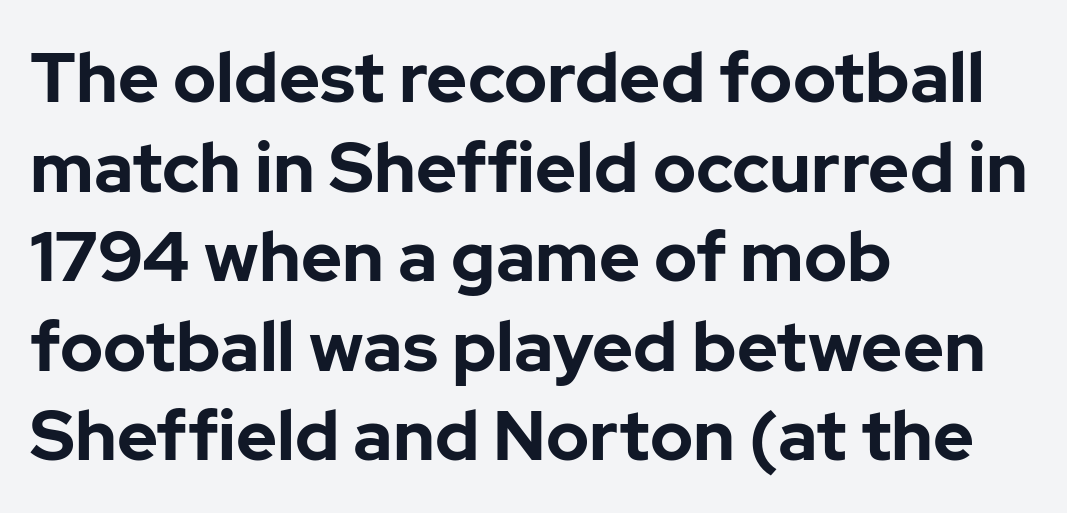
Q: Is the text bold? A: Yes.
Q: Is the text italic (slanted)? A: No, it is upright.
Q: Is the typeface a serif or a sans-serif typeface? A: Sans-serif.
Q: Is the text underlined? A: No.
Q: How is the paragraph aligned? A: Left-aligned.
Q: Is the spacing between letters normal or unusually wide? A: Normal.
Q: Is the spacing between lines tight, normal or loose? A: Normal.
Q: Width (condensed, normal, or wide)? A: Normal.
Q: Stroke contrast? A: Low.
Q: x-height? A: Medium.
Q: Monospaced? A: No.
